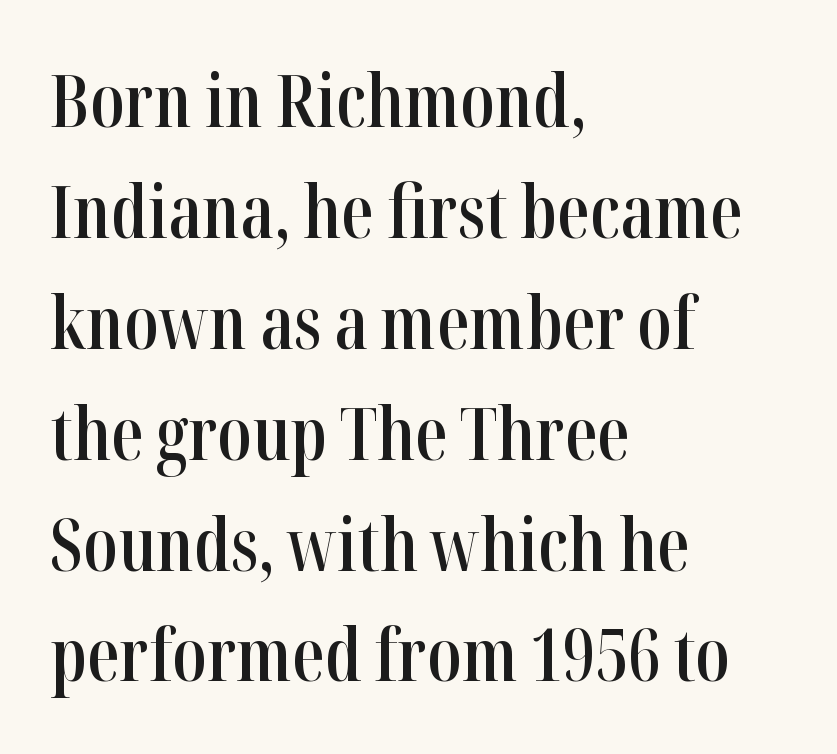
The image shows 72 px semibold, condensed serif type, upright; set left-aligned, normal line spacing (1.54x), normal letter spacing, not underlined; high stroke contrast and a medium x-height.
